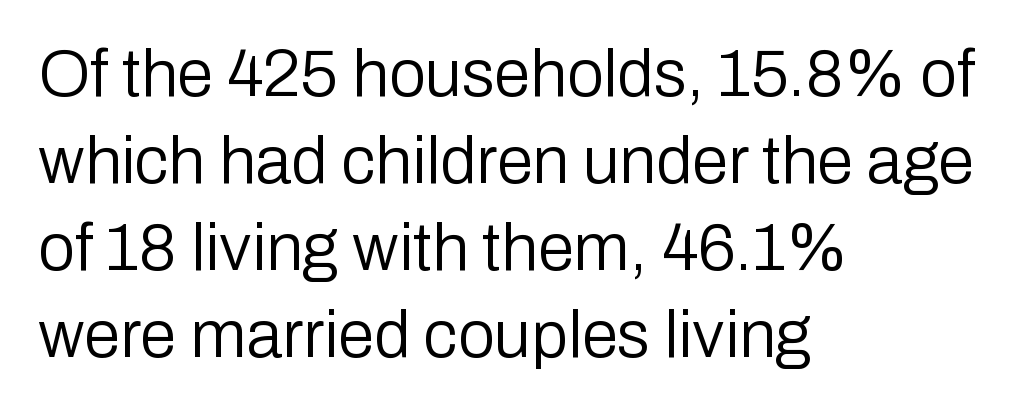
{"serif": "no", "italic": "no", "bold": "no", "weight": "regular", "width": "normal", "stroke_contrast": "low", "x_height": "medium", "monospaced": "no", "underline": "no", "align": "left", "line_spacing": "normal", "line_spacing_ratio": 1.32, "letter_spacing": "normal", "letter_spacing_em": 0.0, "glyph_px": 66}
